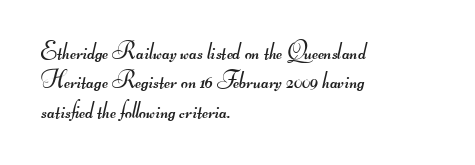
{"bold": "no", "underline": "no", "align": "left", "line_spacing_ratio": 1.22, "letter_spacing": "normal", "letter_spacing_em": 0.0, "glyph_px": 24}
